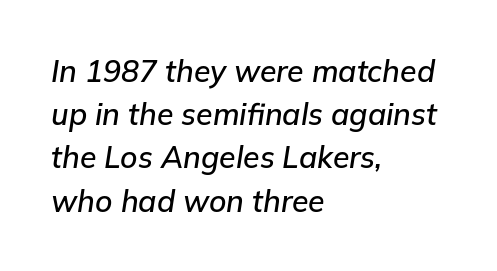
The image shows 30 px text type, italic (leaning right); set left-aligned, normal line spacing (1.44x), normal letter spacing, not underlined; low stroke contrast and a medium x-height.
